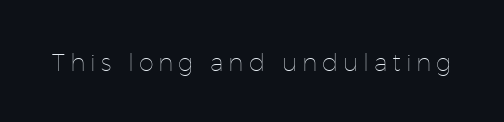
Q: Is the text bold? A: No.
Q: Is the text italic (slanted)? A: No, it is upright.
Q: Is the text underlined? A: No.
Q: Is the spacing between letters normal or unusually wide? A: Unusually wide.
